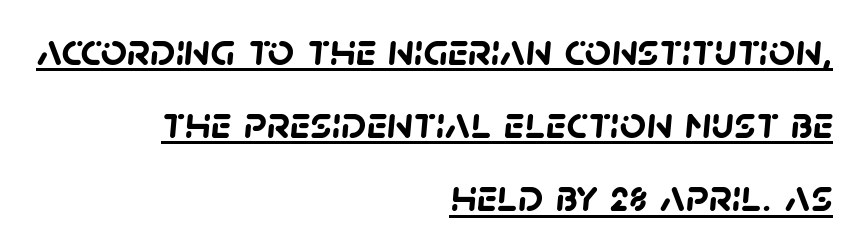
{"serif": "no", "bold": "yes", "weight": "semibold", "width": "normal", "stroke_contrast": "low", "x_height": "large", "monospaced": "no", "underline": "yes", "align": "right", "line_spacing": "normal", "line_spacing_ratio": 1.59, "letter_spacing": "normal", "letter_spacing_em": 0.0, "glyph_px": 46}
